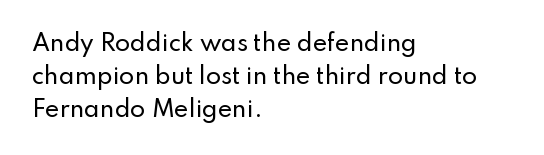
{"italic": "no", "underline": "no", "align": "left", "line_spacing": "normal", "line_spacing_ratio": 1.5, "letter_spacing": "normal", "letter_spacing_em": 0.0, "glyph_px": 22}
